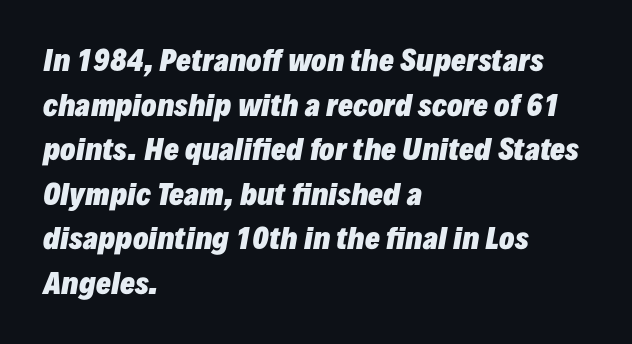
Each letter keeps its own natural width here, so spacing adapts to shape. One glance says typical: line gaps are just what's usual. Compared with ordinary roman type, these characters are visibly tilted. Horizontally, the lines are justified to the leading edge only. The string is rendered with underlining switched off.
